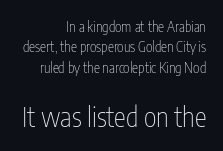
Q: Is the text bold? A: No.
Q: Is the text italic (slanted)? A: No, it is upright.
Q: Is the text underlined? A: No.
Q: How is the paragraph aligned? A: Right-aligned.
Q: Is the spacing between letters normal or unusually wide? A: Normal.
Q: Is the spacing between lines tight, normal or loose? A: Normal.
Q: Which block of text is set in a larger size, the first (top) or the second (bottom)? A: The second (bottom) one.
